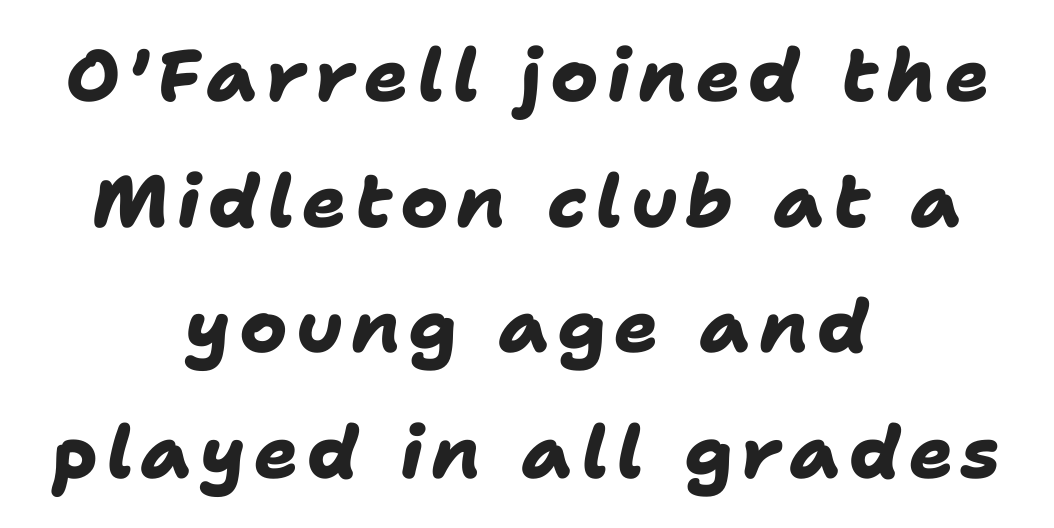
Underline: absent. Note the varied advance widths — an 'i' is clearly narrower than an 'm'. Heavy-handed strokes throughout: this text is bold. Classification — sans serif. The text block is weighted toward neither margin, spreading evenly from the middle.
